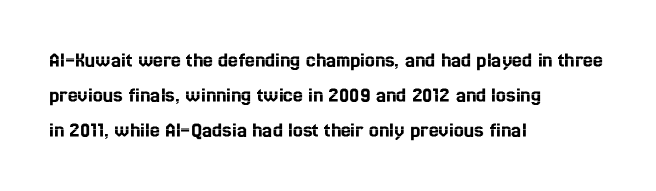
Q: Is the text italic (slanted)? A: No, it is upright.
Q: Is the text underlined? A: No.
Q: How is the paragraph aligned? A: Left-aligned.
Q: Is the spacing between letters normal or unusually wide? A: Normal.
Q: Is the spacing between lines tight, normal or loose? A: Normal.
